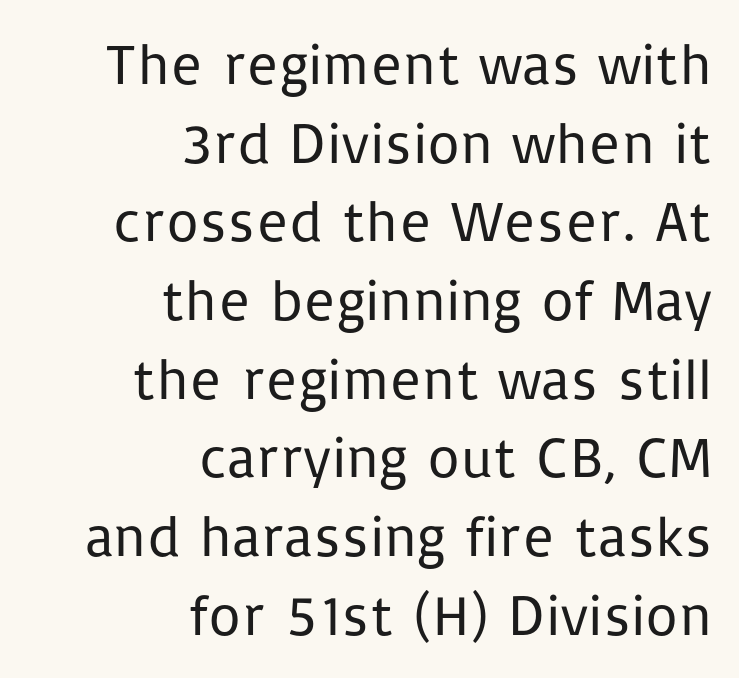
The image shows 57 px regular-weight sans-serif type, upright; set right-aligned, normal line spacing (1.38x), normal letter spacing, not underlined; low stroke contrast and a medium x-height.
